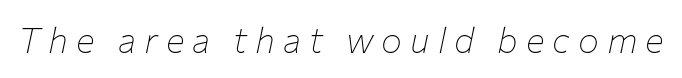
Observe the lean: these are italic letterforms. Weight: not bold — regular or lighter. Loose tracking; the words dissolve into strings of separated letters. A typesetter would call this proportional, since set widths differ per character. The area under the type is left untouched.
